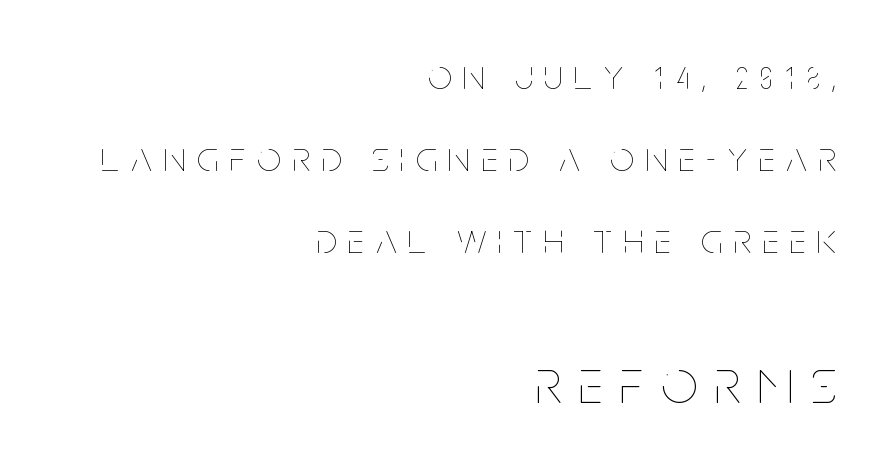
{"italic": "no", "bold": "no", "weight": "thin", "width": "condensed", "stroke_contrast": "low", "x_height": "large", "monospaced": "no", "underline": "no", "align": "right", "line_spacing": "loose", "line_spacing_ratio": 1.95, "letter_spacing": "wide", "letter_spacing_em": 0.28, "larger_block": "second", "size_ratio": 1.5, "glyph_px": 63}
